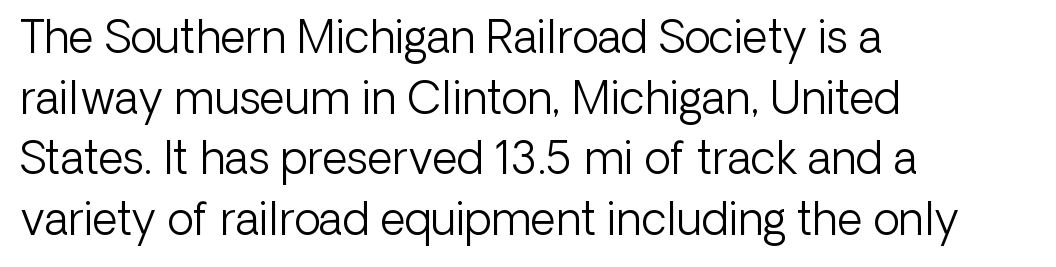
The image shows 44 px light sans-serif type, upright; set left-aligned, normal line spacing (1.38x), normal letter spacing, not underlined; low stroke contrast and a medium x-height.
